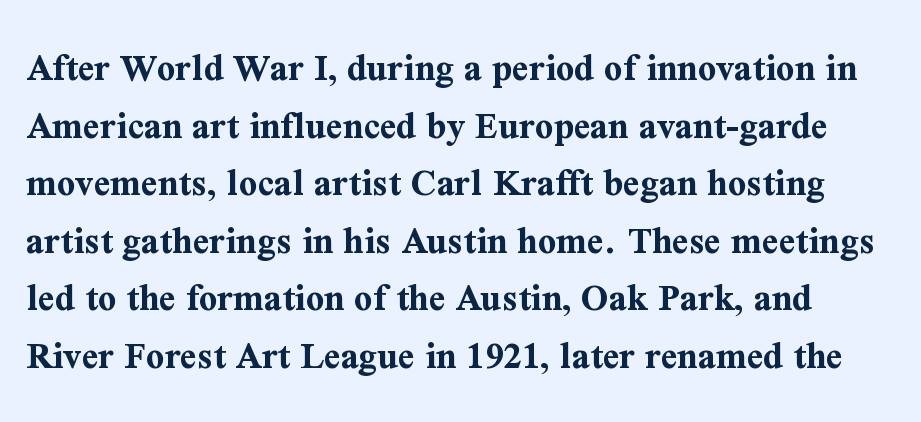
The image shows 40 px bold serif type, upright; set normal line spacing (1.44x), normal letter spacing, not underlined; medium stroke contrast and a medium x-height.
